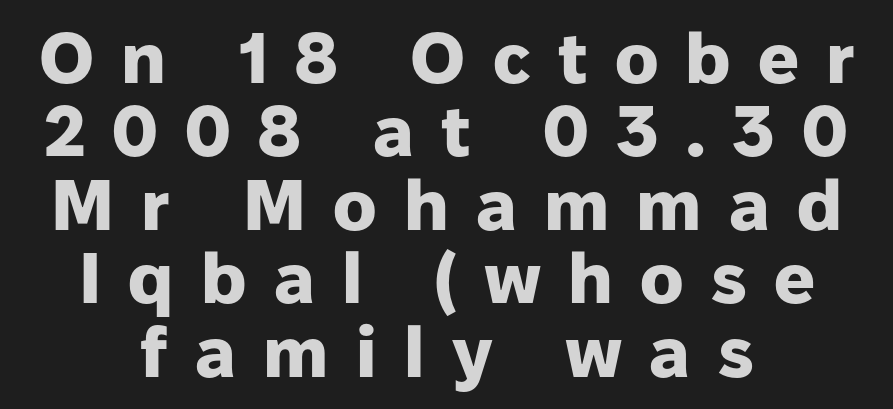
Do the characters align in a grid? No, the font is proportional. You can tell from the bare stems that sans-serif type was used. A student would call this center alignment; a typographer would say set centered. Posture: vertical. Just letters on the line, the space beneath them empty.
